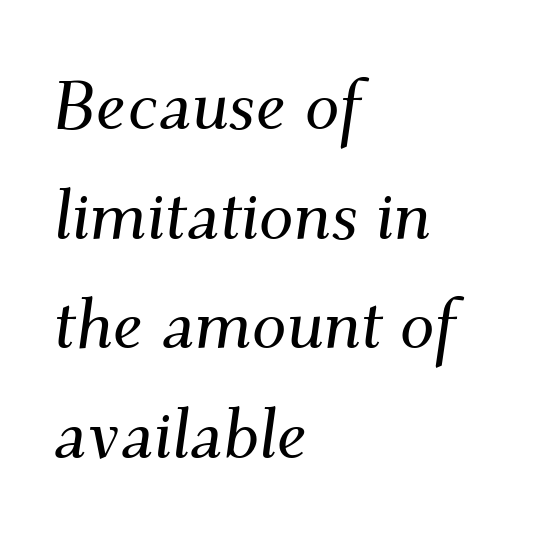
Q: Is the text italic (slanted)? A: Yes, it leans right by about 9 degrees.
Q: Is the typeface a serif or a sans-serif typeface? A: Serif.
Q: Is the text underlined? A: No.
Q: How is the paragraph aligned? A: Left-aligned.
Q: Is the spacing between letters normal or unusually wide? A: Normal.
Q: Is the spacing between lines tight, normal or loose? A: Normal.
Q: Width (condensed, normal, or wide)? A: Normal.
Q: Stroke contrast? A: Medium.
Q: x-height? A: Small.
Q: Monospaced? A: No.
